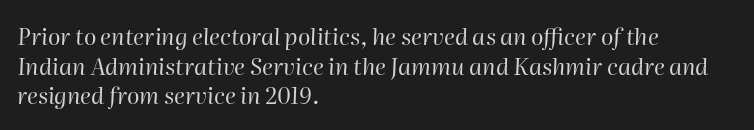
The image shows 23 px text type, italic (leaning right); set left-aligned, normal line spacing (1.29x), normal letter spacing, not underlined.
